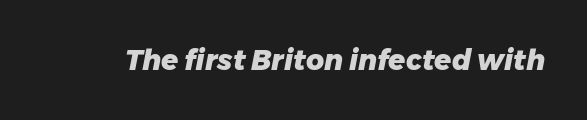
The image shows 28 px heavy type, italic (leaning right); set normal letter spacing, not underlined; low stroke contrast and a medium x-height.
